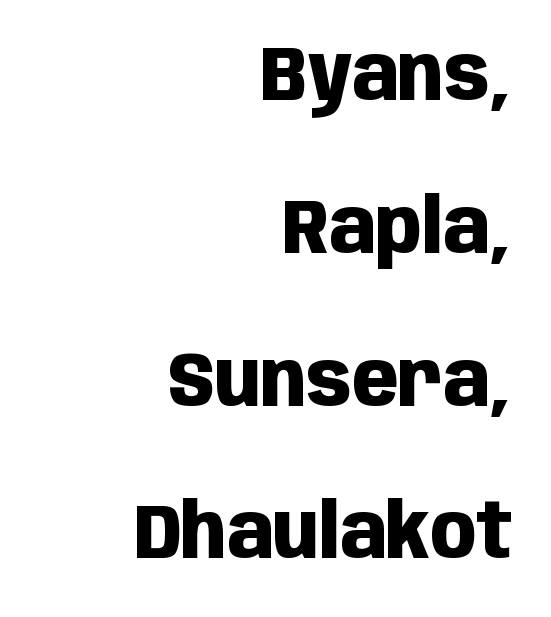
{"serif": "no", "italic": "no", "bold": "yes", "weight": "heavy", "width": "condensed", "stroke_contrast": "low", "x_height": "large", "monospaced": "no", "underline": "no", "align": "right", "line_spacing": "loose", "line_spacing_ratio": 2.01, "letter_spacing": "normal", "letter_spacing_em": 0.0, "glyph_px": 76}
